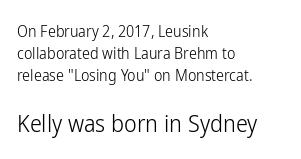
Q: Is the text bold? A: No.
Q: Is the text italic (slanted)? A: No, it is upright.
Q: Is the text underlined? A: No.
Q: How is the paragraph aligned? A: Left-aligned.
Q: Is the spacing between letters normal or unusually wide? A: Normal.
Q: Is the spacing between lines tight, normal or loose? A: Normal.
Q: Which block of text is set in a larger size, the first (top) or the second (bottom)? A: The second (bottom) one.
